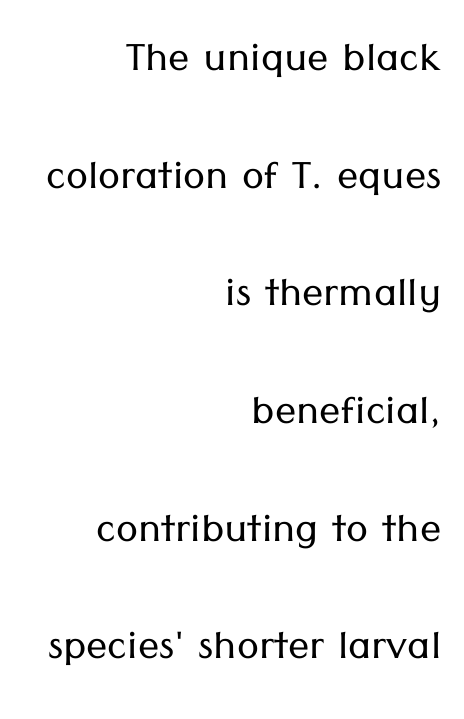
The image shows 53 px light sans-serif type, upright; set right-aligned, loose line spacing (2.22x), normal letter spacing, not underlined; low stroke contrast and a medium x-height.
